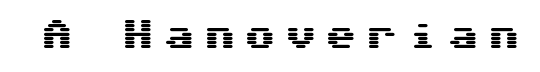
{"serif": "no", "italic": "no", "width": "wide", "stroke_contrast": "medium", "x_height": "medium", "underline": "no", "letter_spacing": "wide", "letter_spacing_em": 0.27, "glyph_px": 32}
